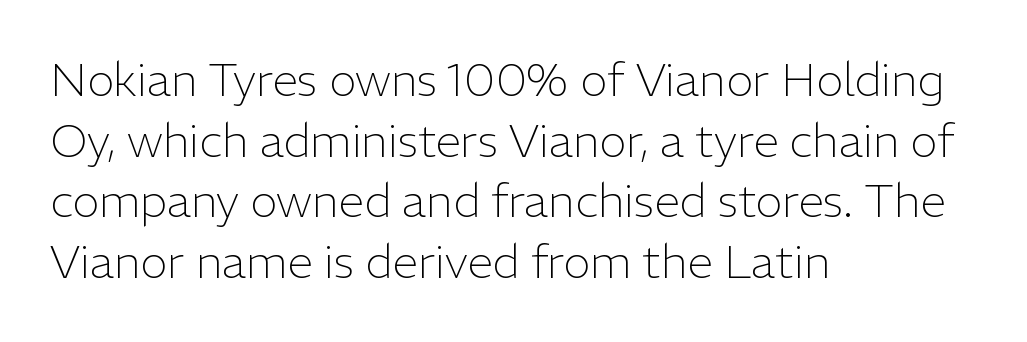
Posture: vertical. Leading: standard. The rendering anchors every line to the left-hand side. Serifs: no, the terminals of the letterforms are clean. You could call the tracking neutral — neither tight nor loose. These lines are rendered in a variable-pitch font.
